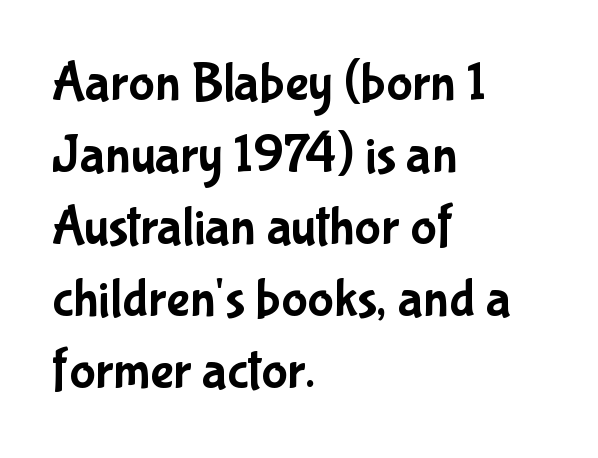
{"serif": "no", "italic": "no", "width": "condensed", "stroke_contrast": "low", "x_height": "medium", "monospaced": "no", "underline": "no", "align": "left", "line_spacing": "normal", "line_spacing_ratio": 1.31, "letter_spacing": "normal", "letter_spacing_em": 0.0, "glyph_px": 55}
